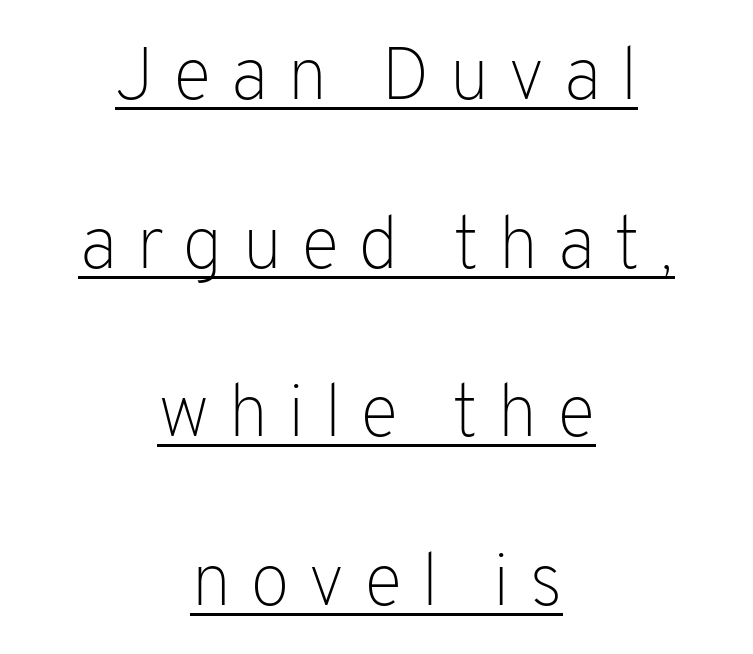
{"serif": "no", "italic": "no", "bold": "no", "weight": "light", "width": "normal", "stroke_contrast": "low", "x_height": "medium", "monospaced": "no", "underline": "yes", "align": "center", "line_spacing": "loose", "line_spacing_ratio": 2.28, "letter_spacing": "wide", "letter_spacing_em": 0.25, "glyph_px": 74}
